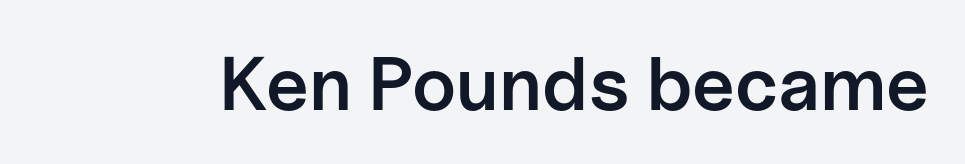
{"serif": "no", "italic": "no", "bold": "semi", "weight": "semibold", "width": "normal", "stroke_contrast": "low", "x_height": "medium", "monospaced": "no", "underline": "no", "letter_spacing": "normal", "letter_spacing_em": 0.0, "glyph_px": 76}
